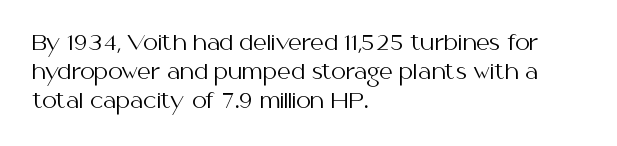
The image shows 21 px text type, upright; set left-aligned, normal line spacing (1.38x), normal letter spacing, not underlined.
